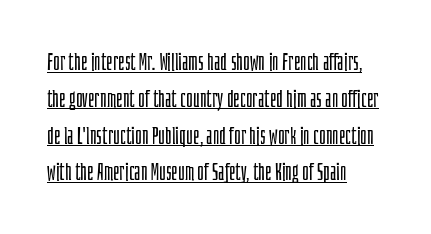
The text block is weighted toward the left margin, trailing off unevenly rightward. The gaps between neighbouring characters are ordinary and unremarkable. Compared with a typical body face, this is equally light or lighter still. The rendering uses the underline text-decoration. Line spacing here is normal.
